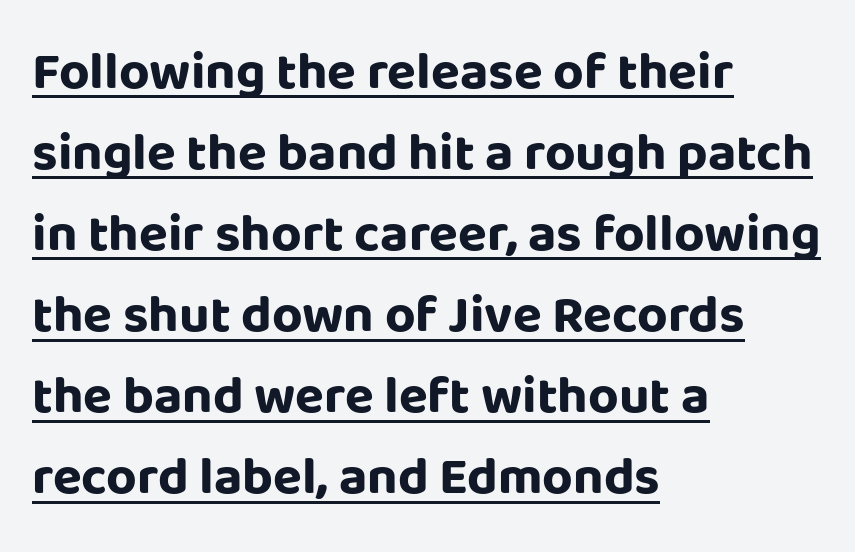
{"serif": "no", "italic": "no", "bold": "yes", "weight": "bold", "width": "normal", "stroke_contrast": "low", "x_height": "large", "monospaced": "no", "underline": "yes", "align": "left", "line_spacing": "normal", "line_spacing_ratio": 1.53, "letter_spacing": "normal", "letter_spacing_em": 0.0, "glyph_px": 53}
